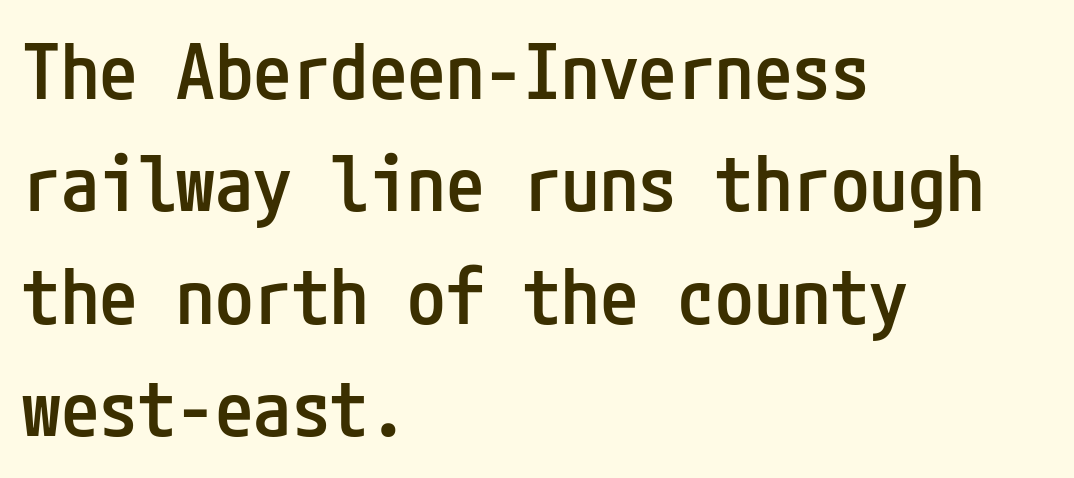
The passage shown is not underscored anywhere. Interline gaps are of average width in this sample. Style check: upright. A sans-serif font was chosen for this passage. Reading down the block, your eye returns to a fixed left position each line. The passage shown has conventional tracking throughout.
